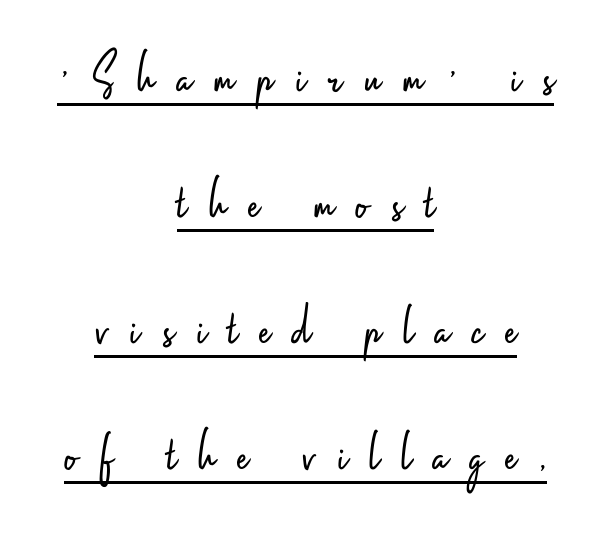
Q: Is the text bold? A: No.
Q: Is the text italic (slanted)? A: Yes.
Q: Is the typeface a serif or a sans-serif typeface? A: Sans-serif.
Q: Is the text underlined? A: Yes.
Q: How is the paragraph aligned? A: Centered.
Q: Is the spacing between letters normal or unusually wide? A: Unusually wide.
Q: Is the spacing between lines tight, normal or loose? A: Loose.
Q: Width (condensed, normal, or wide)? A: Condensed.
Q: Stroke contrast? A: Low.
Q: x-height? A: Small.
Q: Monospaced? A: No.
